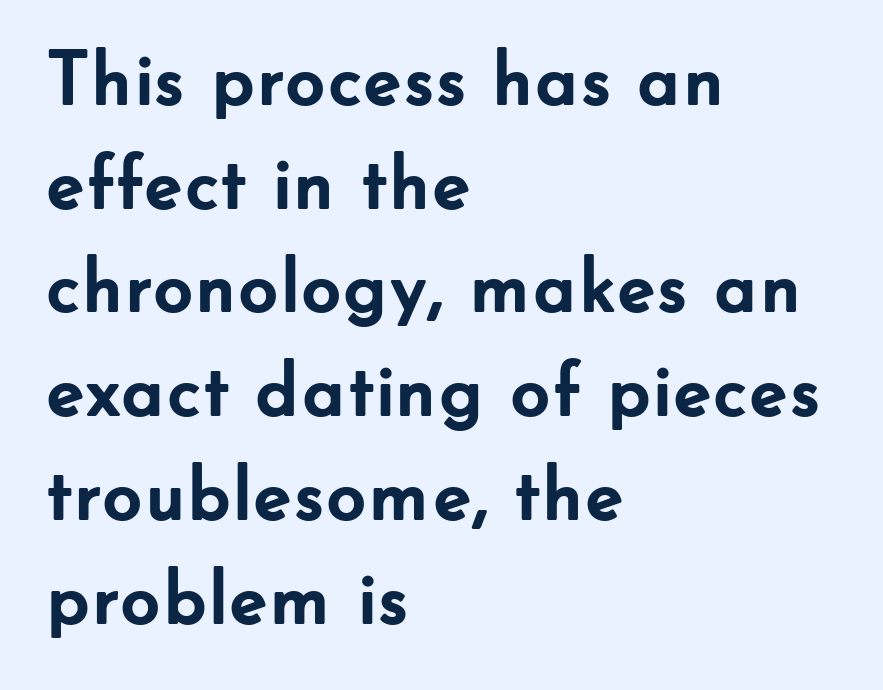
The image shows 78 px semibold sans-serif type, upright; set left-aligned, normal line spacing (1.33x), normal letter spacing, not underlined; low stroke contrast and a small x-height.
